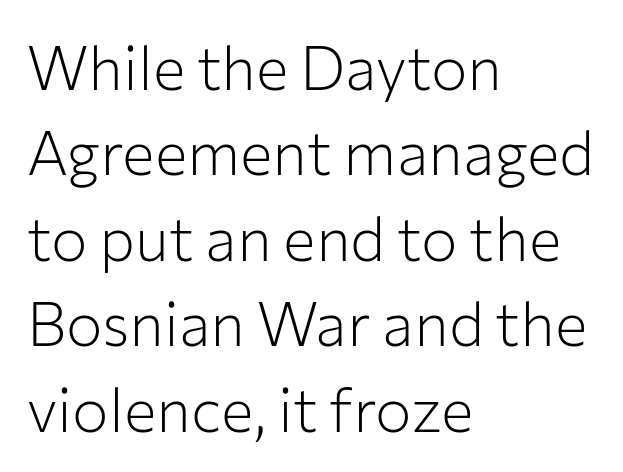
Q: Is the text bold? A: No.
Q: Is the text italic (slanted)? A: No, it is upright.
Q: Is the typeface a serif or a sans-serif typeface? A: Sans-serif.
Q: Is the text underlined? A: No.
Q: How is the paragraph aligned? A: Left-aligned.
Q: Is the spacing between letters normal or unusually wide? A: Normal.
Q: Is the spacing between lines tight, normal or loose? A: Normal.
Q: Width (condensed, normal, or wide)? A: Normal.
Q: Stroke contrast? A: Low.
Q: x-height? A: Medium.
Q: Monospaced? A: No.
